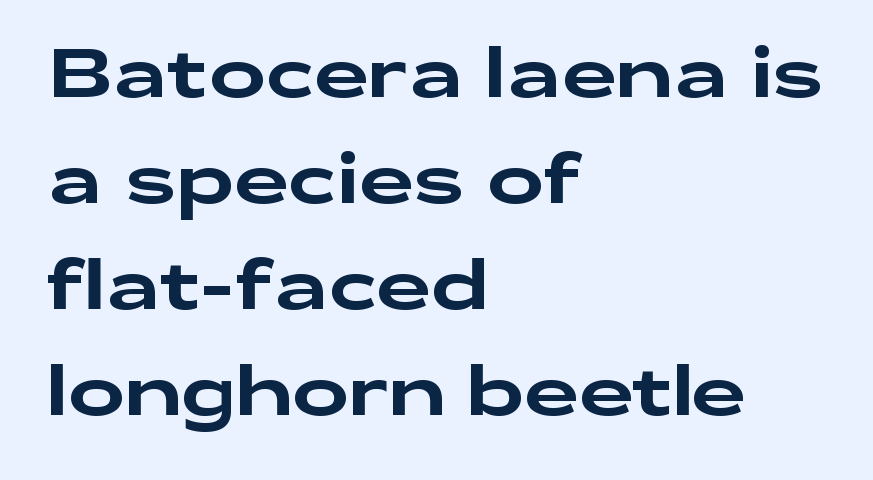
The image shows 68 px wide sans-serif type, upright; set left-aligned, normal line spacing (1.56x), normal letter spacing, not underlined; low stroke contrast and a medium x-height.
